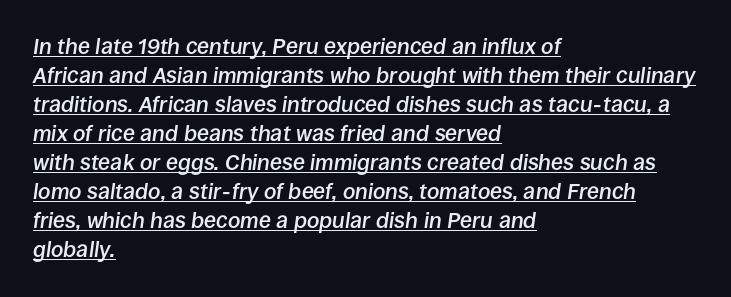
Q: Is the text bold? A: Semi-bold.
Q: Is the text italic (slanted)? A: Yes, it leans right by about 8 degrees.
Q: Is the text underlined? A: Yes.
Q: How is the paragraph aligned? A: Left-aligned.
Q: Is the spacing between letters normal or unusually wide? A: Normal.
Q: Is the spacing between lines tight, normal or loose? A: Normal.
